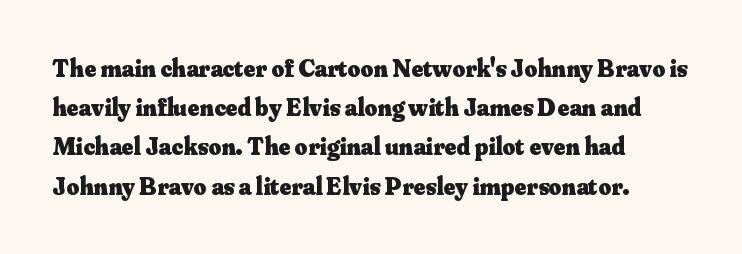
{"italic": "no", "bold": "yes", "underline": "no", "align": "left", "line_spacing": "normal", "line_spacing_ratio": 1.57, "letter_spacing": "normal", "letter_spacing_em": 0.0, "glyph_px": 25}
